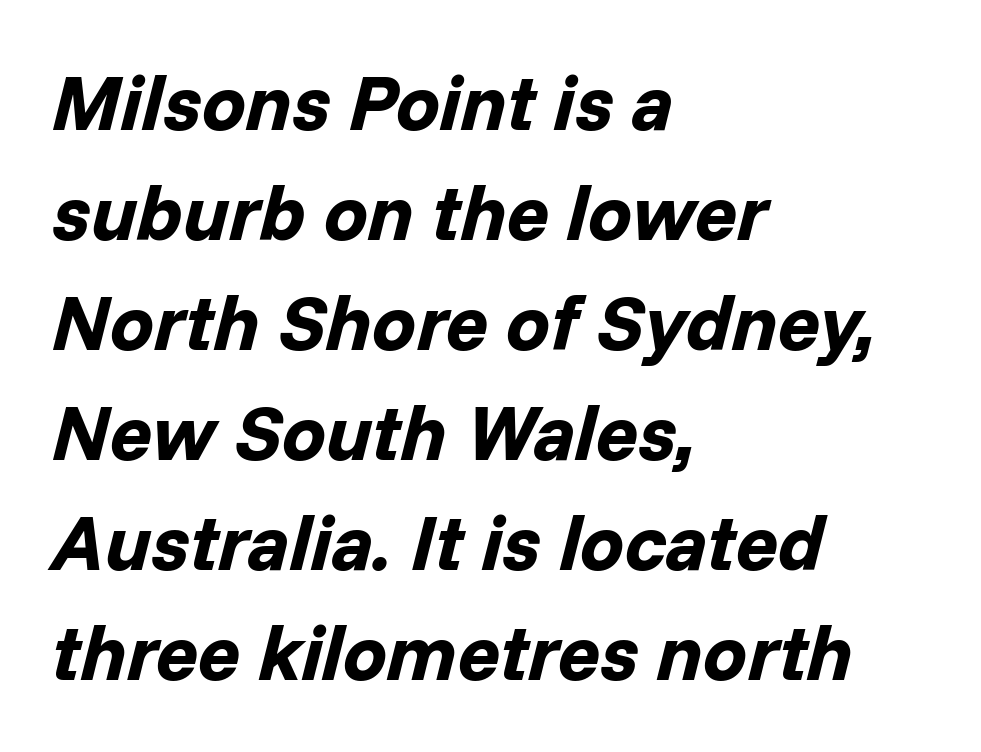
The paragraph has a hard left edge and a soft right edge. Each glyph is drawn with heavy, bold strokes. Clear beneath every line of the passage. In terms of letterspacing, this is plain default setting.
